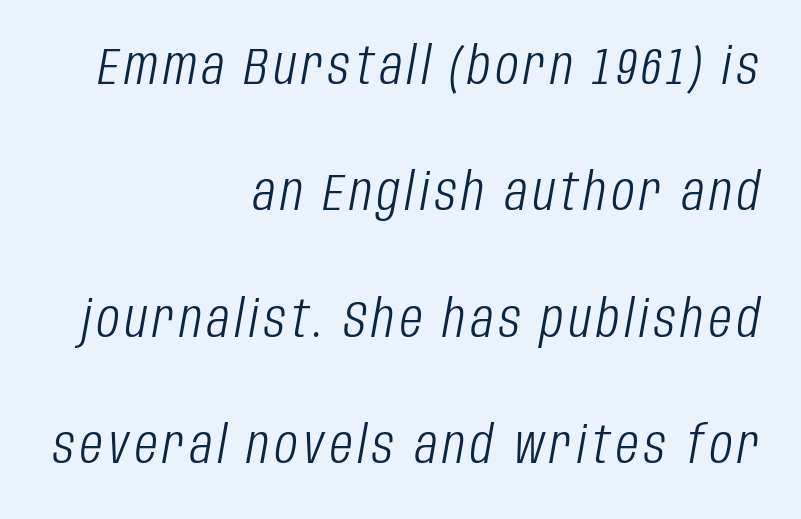
{"italic": "yes", "lean": "right", "slant_degrees": 10, "bold": "no", "weight": "light", "width": "condensed", "stroke_contrast": "low", "x_height": "large", "monospaced": "no", "underline": "no", "align": "right", "line_spacing": "loose", "line_spacing_ratio": 2.43, "glyph_px": 52}
